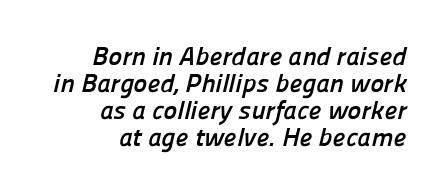
The image shows 26 px bold type; set right-aligned, tight line spacing (1.04x), normal letter spacing, not underlined.
